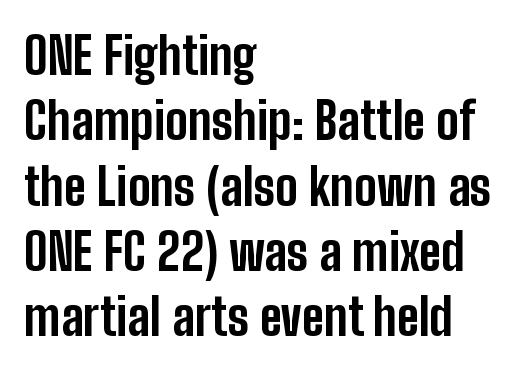
{"serif": "no", "italic": "no", "bold": "yes", "weight": "bold", "width": "condensed", "stroke_contrast": "low", "x_height": "medium", "monospaced": "no", "underline": "no", "align": "left", "line_spacing": "normal", "line_spacing_ratio": 1.28, "letter_spacing": "normal", "letter_spacing_em": 0.0, "glyph_px": 51}
